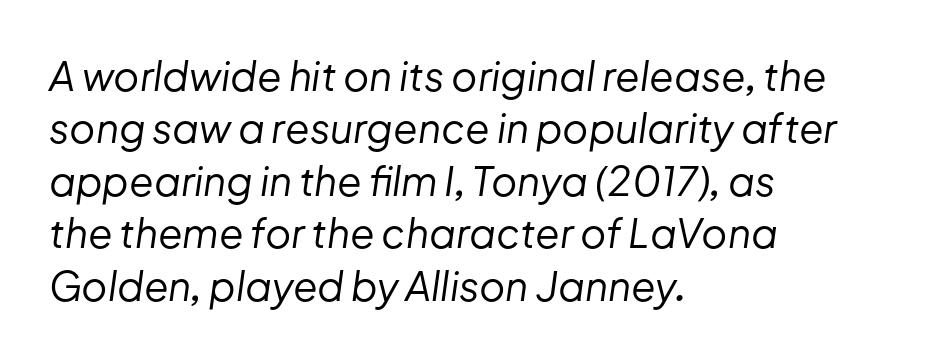
{"italic": "yes", "lean": "right", "slant_degrees": 8, "bold": "no", "weight": "regular", "width": "normal", "stroke_contrast": "low", "x_height": "medium", "monospaced": "no", "underline": "no", "align": "left", "line_spacing": "normal", "line_spacing_ratio": 1.31, "letter_spacing": "normal", "letter_spacing_em": 0.0, "glyph_px": 40}
